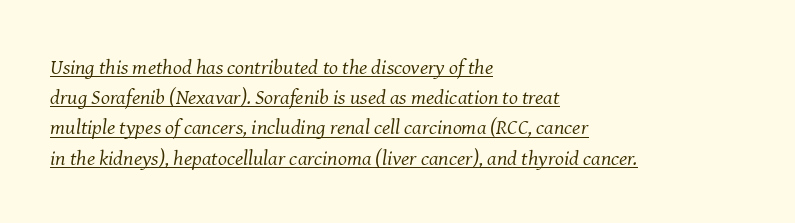
{"italic": "yes", "lean": "right", "slant_degrees": 8, "bold": "no", "underline": "yes", "align": "left", "line_spacing": "normal", "line_spacing_ratio": 1.44, "letter_spacing": "normal", "letter_spacing_em": 0.0, "glyph_px": 21}
